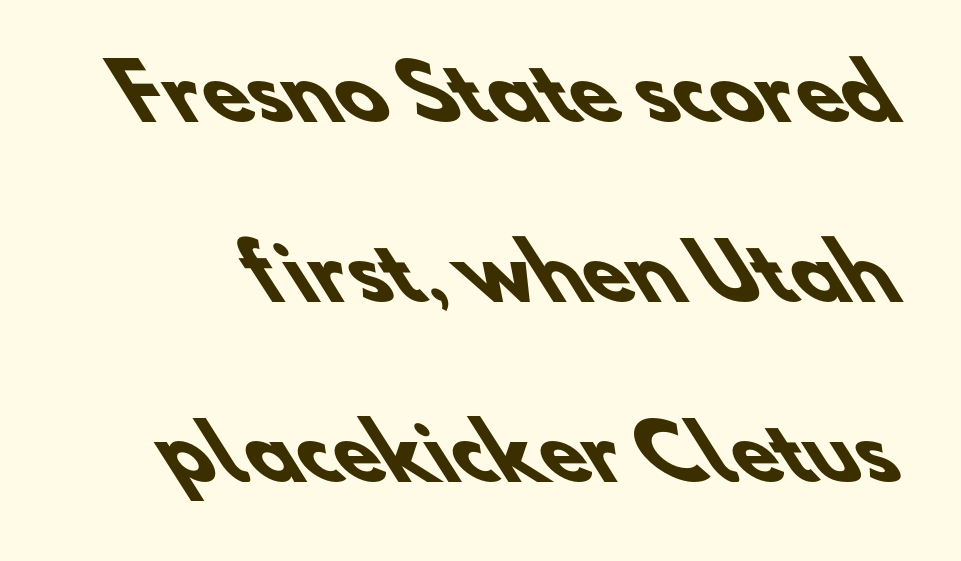
Q: Is the text bold? A: Yes.
Q: Is the typeface a serif or a sans-serif typeface? A: Sans-serif.
Q: Is the text underlined? A: No.
Q: Is the spacing between letters normal or unusually wide? A: Normal.
Q: Is the spacing between lines tight, normal or loose? A: Loose.
Q: Width (condensed, normal, or wide)? A: Normal.
Q: Stroke contrast? A: Low.
Q: x-height? A: Small.
Q: Monospaced? A: No.
